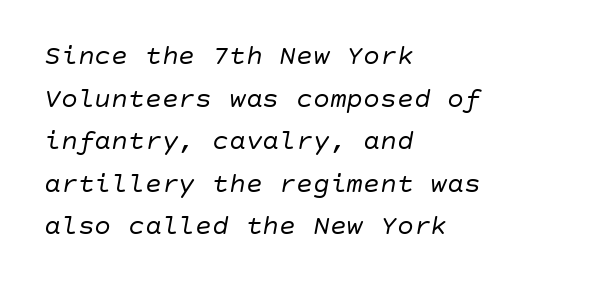
Q: Is the text bold? A: No.
Q: Is the text italic (slanted)? A: Yes, it leans right by about 10 degrees.
Q: Is the text underlined? A: No.
Q: How is the paragraph aligned? A: Left-aligned.
Q: Is the spacing between letters normal or unusually wide? A: Normal.
Q: Is the spacing between lines tight, normal or loose? A: Normal.
Q: Width (condensed, normal, or wide)? A: Normal.
Q: Stroke contrast? A: Low.
Q: x-height? A: Large.
